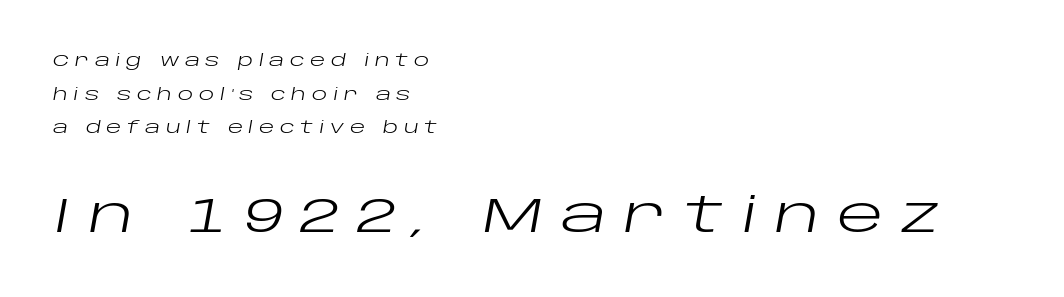
The image shows 49 px regular-weight, wide type, italic (leaning right); set left-aligned, loose line spacing (2.1x), unusually wide letter spacing (+0.35 em), not underlined; the second (bottom) block is 3.06x larger; low stroke contrast and a large x-height.
